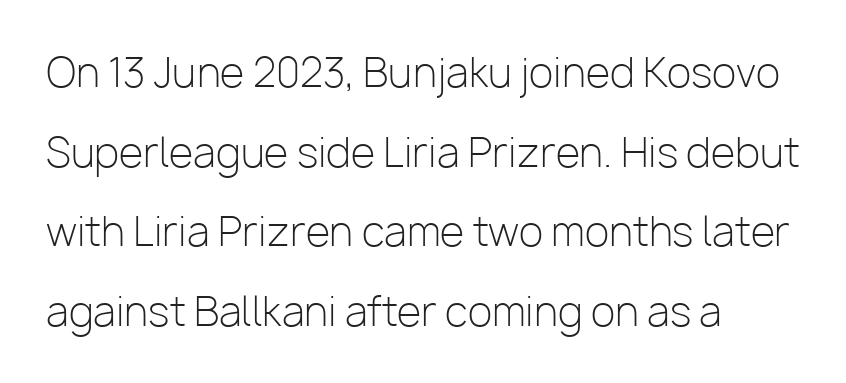
{"serif": "no", "italic": "no", "bold": "no", "weight": "light", "width": "normal", "stroke_contrast": "low", "x_height": "medium", "monospaced": "no", "underline": "no", "align": "left", "line_spacing": "loose", "line_spacing_ratio": 1.99, "letter_spacing": "normal", "letter_spacing_em": 0.0, "glyph_px": 40}
